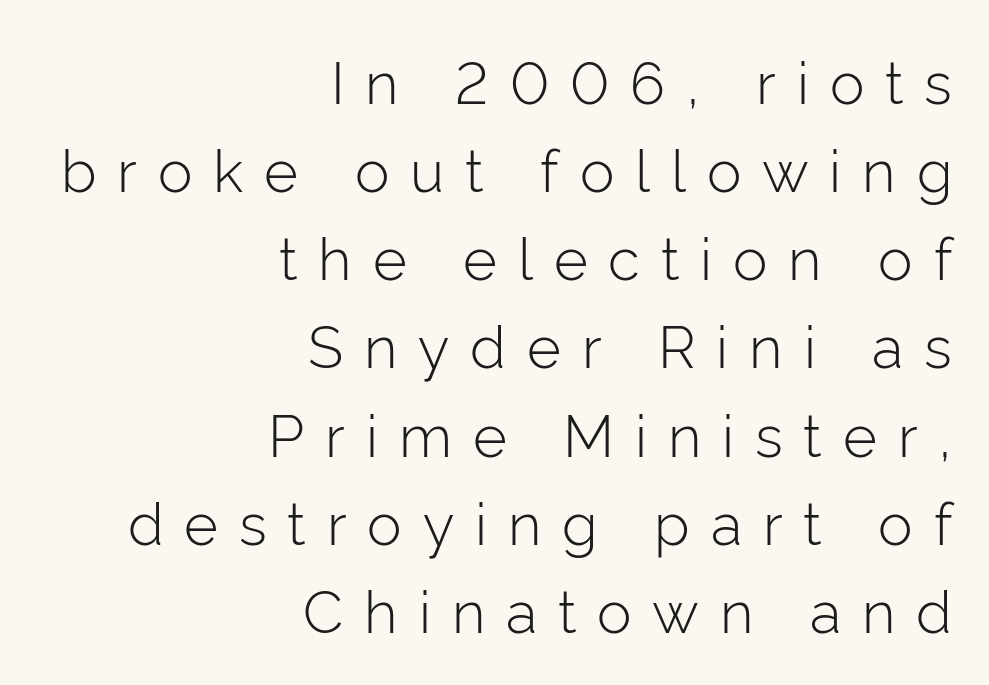
Q: Is the text bold? A: No.
Q: Is the text italic (slanted)? A: No, it is upright.
Q: Is the typeface a serif or a sans-serif typeface? A: Sans-serif.
Q: Is the text underlined? A: No.
Q: How is the paragraph aligned? A: Right-aligned.
Q: Is the spacing between letters normal or unusually wide? A: Unusually wide.
Q: Is the spacing between lines tight, normal or loose? A: Normal.
Q: Width (condensed, normal, or wide)? A: Normal.
Q: Stroke contrast? A: Low.
Q: x-height? A: Medium.
Q: Monospaced? A: No.
